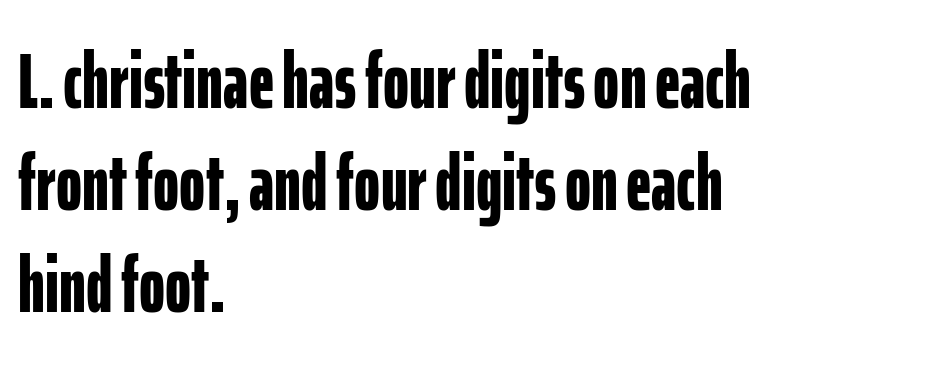
The lettering stays uniformly vertical, giving the passage a roman look. The horizontal fit of the characters is conventional and even. Line spacing here is normal. Here the designer chose a conventional face with non-uniform glyph widths. These lines are composed in type without serifs. Line starts are locked; line ends wander.
